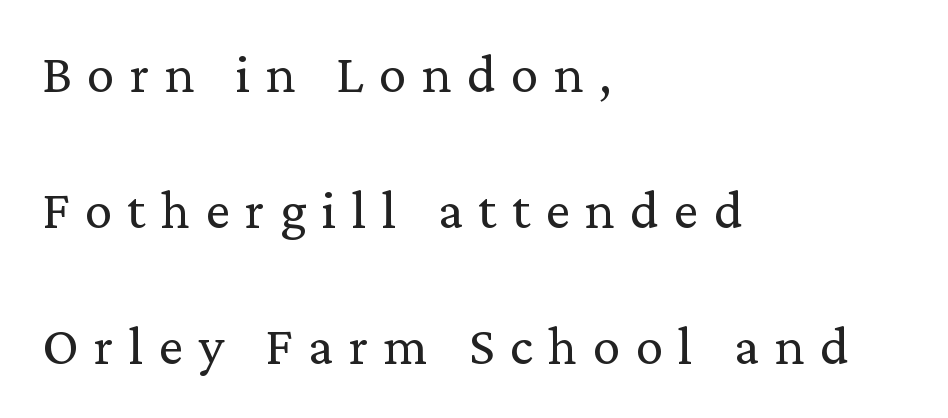
{"serif": "yes", "italic": "no", "bold": "no", "weight": "regular", "width": "normal", "stroke_contrast": "low", "x_height": "medium", "monospaced": "no", "underline": "no", "align": "left", "line_spacing": "loose", "line_spacing_ratio": 2.47, "letter_spacing": "wide", "letter_spacing_em": 0.28, "glyph_px": 55}
